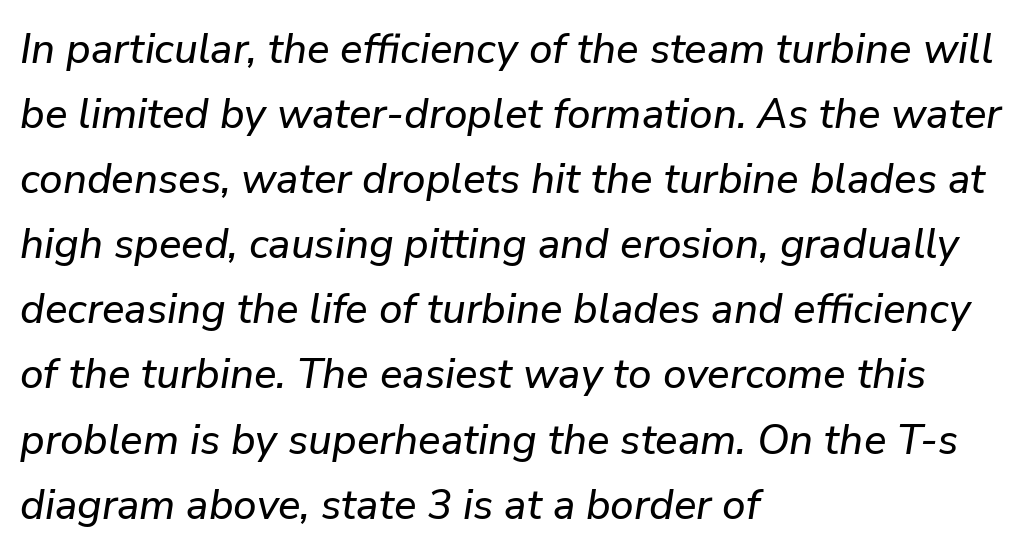
The image shows 42 px text type, italic (leaning right); set left-aligned, normal line spacing (1.55x), normal letter spacing, not underlined; low stroke contrast and a medium x-height.
